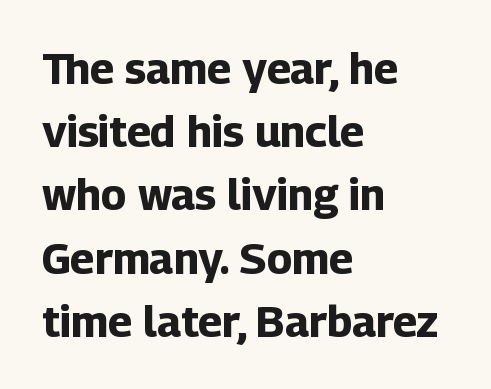
A dark, heavy texture on the line: the type is bold. Style check: upright. Each line starts at the same left margin while the right side varies. Horizontal bands of white between lines are of average thickness.
